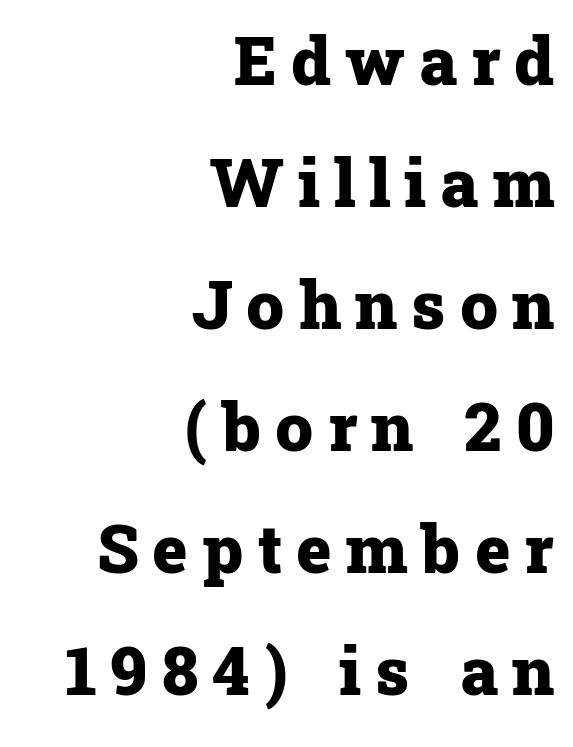
The rendering anchors every line to the right-hand side. These lines are composed in type with serifs. This sample uses expanded letter spacing, leaving extra air between glyphs. Proportional: the letters do not fall into vertical columns. Look at the stroke-to-counter ratio: heavy, a bold.
